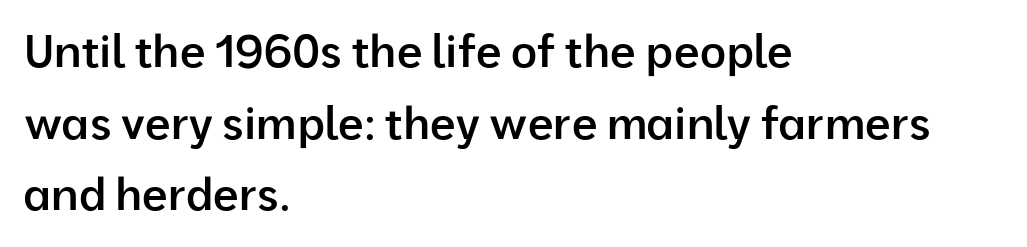
{"serif": "no", "italic": "no", "bold": "semi", "weight": "semibold", "width": "normal", "stroke_contrast": "low", "x_height": "medium", "monospaced": "no", "underline": "no", "align": "left", "line_spacing": "normal", "line_spacing_ratio": 1.59, "letter_spacing": "normal", "letter_spacing_em": 0.0, "glyph_px": 45}
